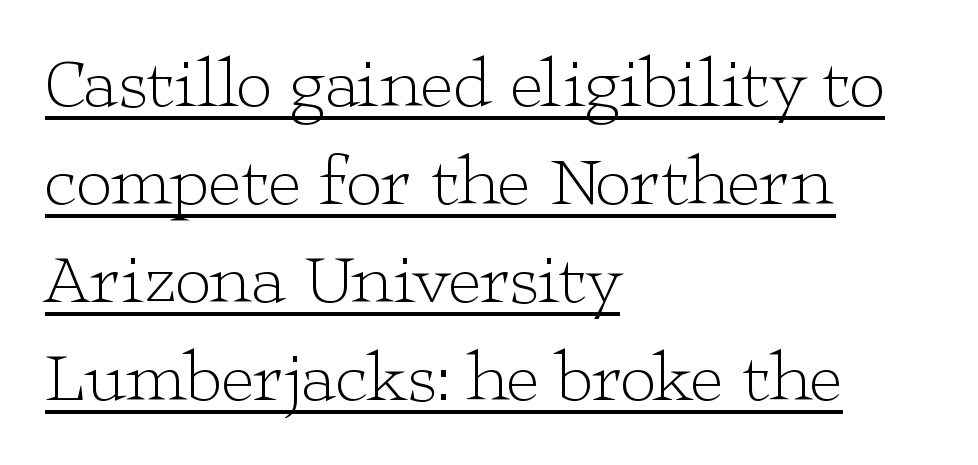
Q: Is the text bold? A: No.
Q: Is the text italic (slanted)? A: No, it is upright.
Q: Is the typeface a serif or a sans-serif typeface? A: Serif.
Q: Is the text underlined? A: Yes.
Q: How is the paragraph aligned? A: Left-aligned.
Q: Is the spacing between letters normal or unusually wide? A: Normal.
Q: Is the spacing between lines tight, normal or loose? A: Normal.
Q: Width (condensed, normal, or wide)? A: Wide.
Q: Stroke contrast? A: Low.
Q: x-height? A: Medium.
Q: Monospaced? A: No.
